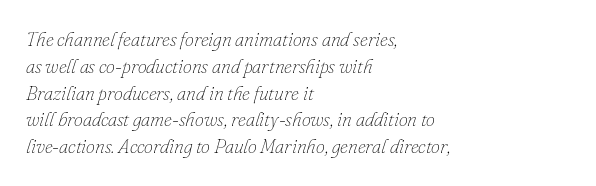
{"italic": "yes", "lean": "right", "slant_degrees": 16, "bold": "no", "underline": "no", "align": "left", "line_spacing": "normal", "line_spacing_ratio": 1.34, "letter_spacing": "normal", "letter_spacing_em": 0.0, "glyph_px": 20}
